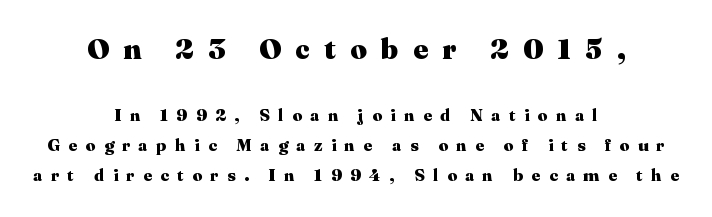
If you folded the block vertically in half, each line would mirror itself in length. Note the varied advance widths — an 'i' is clearly narrower than an 'm'. These words are printed bold, with thick strokes throughout. These two chunks differ in scale, with the top chunk taking the larger measure.
